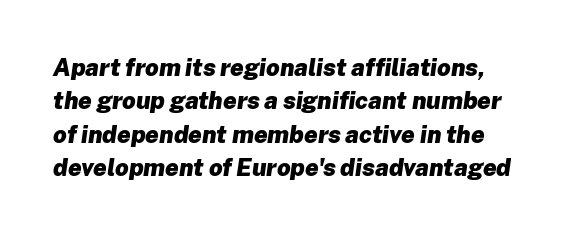
The image shows 24 px bold type, italic (leaning right); set normal line spacing (1.39x), normal letter spacing, not underlined.
